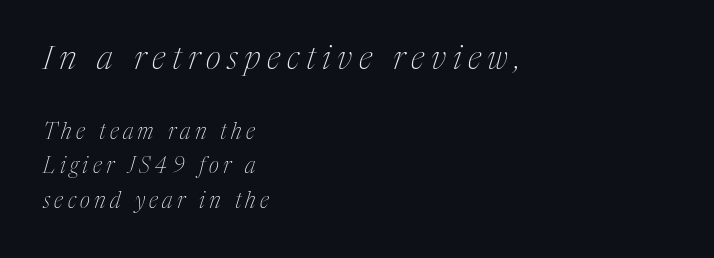
The image shows 33 px thin, condensed serif type, italic (leaning right); set left-aligned, normal line spacing (1.58x), unusually wide letter spacing (+0.2 em), not underlined; the first (top) block is 1.5x larger; medium stroke contrast and a medium x-height.
